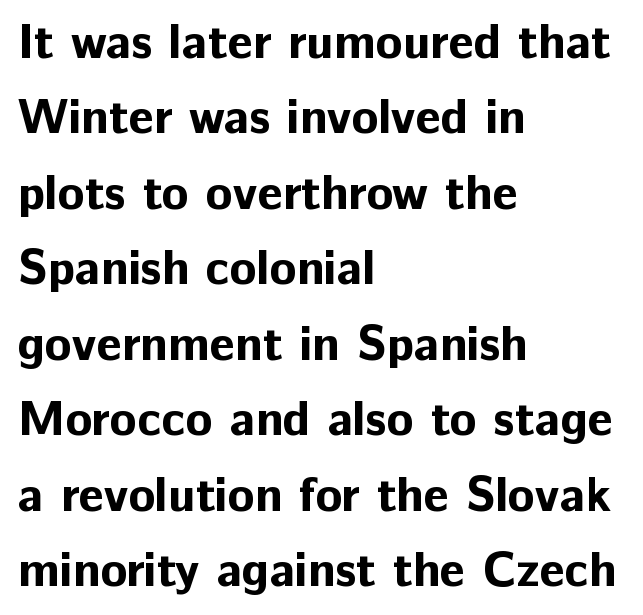
Q: Is the text bold? A: Yes.
Q: Is the text italic (slanted)? A: No, it is upright.
Q: Is the typeface a serif or a sans-serif typeface? A: Sans-serif.
Q: Is the text underlined? A: No.
Q: How is the paragraph aligned? A: Left-aligned.
Q: Is the spacing between letters normal or unusually wide? A: Normal.
Q: Is the spacing between lines tight, normal or loose? A: Normal.
Q: Width (condensed, normal, or wide)? A: Normal.
Q: Stroke contrast? A: Low.
Q: x-height? A: Medium.
Q: Monospaced? A: No.
